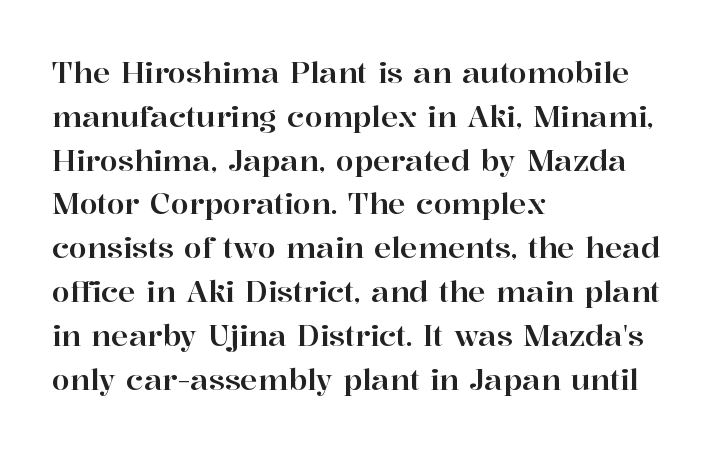
{"serif": "yes", "italic": "no", "width": "normal", "stroke_contrast": "high", "x_height": "medium", "monospaced": "no", "underline": "no", "align": "left", "line_spacing": "normal", "line_spacing_ratio": 1.51, "letter_spacing": "normal", "letter_spacing_em": 0.0, "glyph_px": 29}
